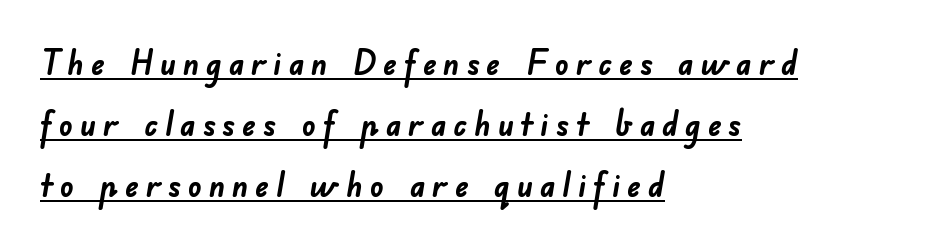
The glyphs have the mass of a bold cut. Words appear elongated and porous because spacing is wide. Typeset ragged right — the left edge is the straight one. This sample has the flowing, uneven cadence of proportional lettering. You can tell from the bare stems that sans-serif type was used.
